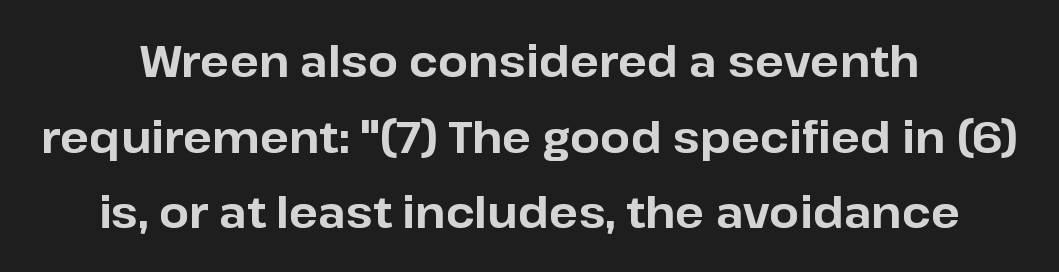
{"serif": "no", "italic": "no", "bold": "yes", "weight": "bold", "width": "normal", "stroke_contrast": "low", "x_height": "medium", "monospaced": "no", "underline": "no", "align": "center", "line_spacing_ratio": 1.76, "letter_spacing": "normal", "letter_spacing_em": 0.0, "glyph_px": 43}
